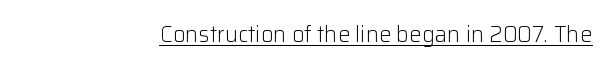
{"italic": "no", "bold": "no", "underline": "yes", "letter_spacing": "normal", "letter_spacing_em": 0.0, "glyph_px": 22}
